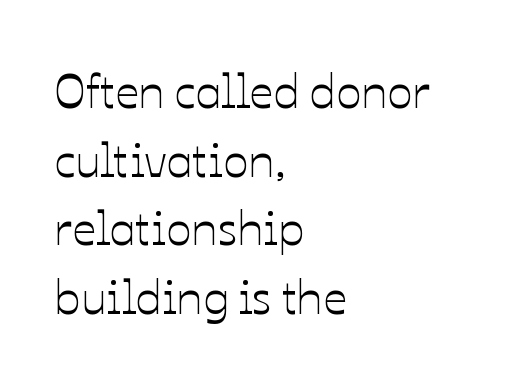
Q: Is the text italic (slanted)? A: No, it is upright.
Q: Is the text underlined? A: No.
Q: How is the paragraph aligned? A: Left-aligned.
Q: Is the spacing between letters normal or unusually wide? A: Normal.
Q: Is the spacing between lines tight, normal or loose? A: Normal.
Q: Width (condensed, normal, or wide)? A: Normal.
Q: Stroke contrast? A: Low.
Q: x-height? A: Medium.
Q: Monospaced? A: No.
